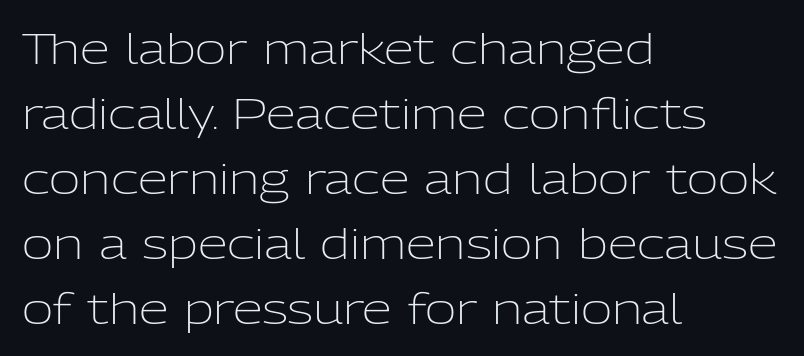
The passage shown has conventional tracking throughout. Here the designer chose a conventional face with non-uniform glyph widths. No heavy texture on the line: the type isn't bold. The lines sit at an ordinary, default distance from one another.
